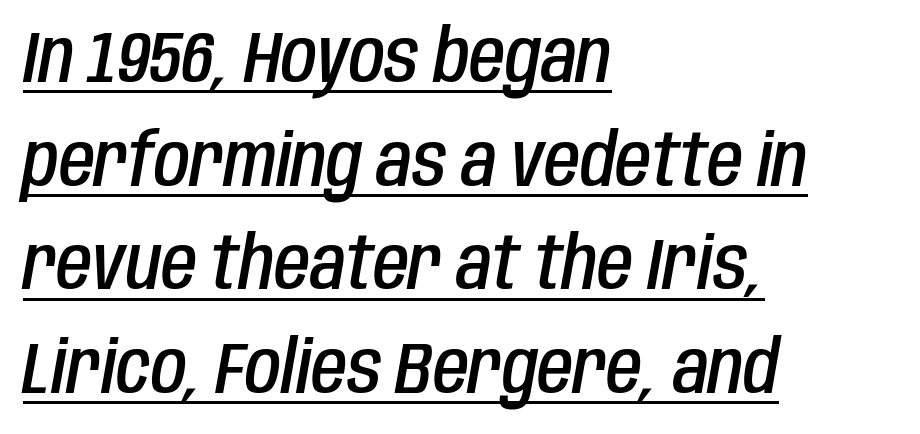
{"italic": "yes", "lean": "right", "slant_degrees": 10, "bold": "semi", "weight": "semibold", "width": "condensed", "stroke_contrast": "low", "x_height": "large", "monospaced": "no", "underline": "yes", "align": "left", "line_spacing": "normal", "line_spacing_ratio": 1.42, "letter_spacing": "normal", "letter_spacing_em": 0.0, "glyph_px": 73}
